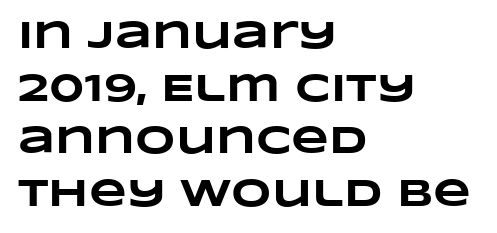
The image shows 39 px heavy, wide type; set left-aligned, normal line spacing (1.35x), normal letter spacing, not underlined; low stroke contrast and a large x-height.
